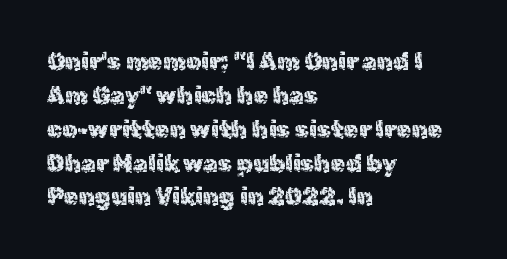
{"italic": "no", "underline": "no", "align": "left", "line_spacing": "normal", "line_spacing_ratio": 1.41, "letter_spacing": "normal", "letter_spacing_em": 0.0, "glyph_px": 24}
